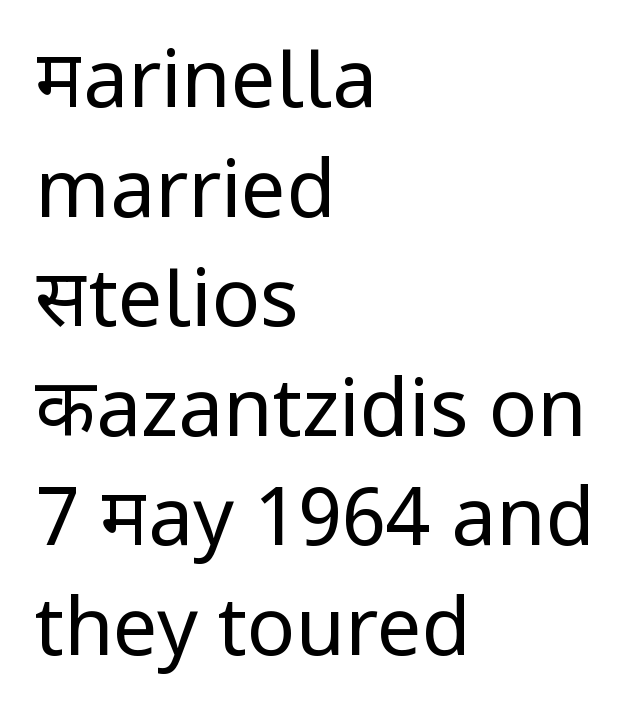
The letters advance in unequal steps, a hallmark of proportional type. Notice how the stems are strictly vertical — no italics here. Each letter's strokes conclude bluntly, with no projecting serifs. Casual observation: everything's shoved over to the left. Short note: letters normally spaced.
